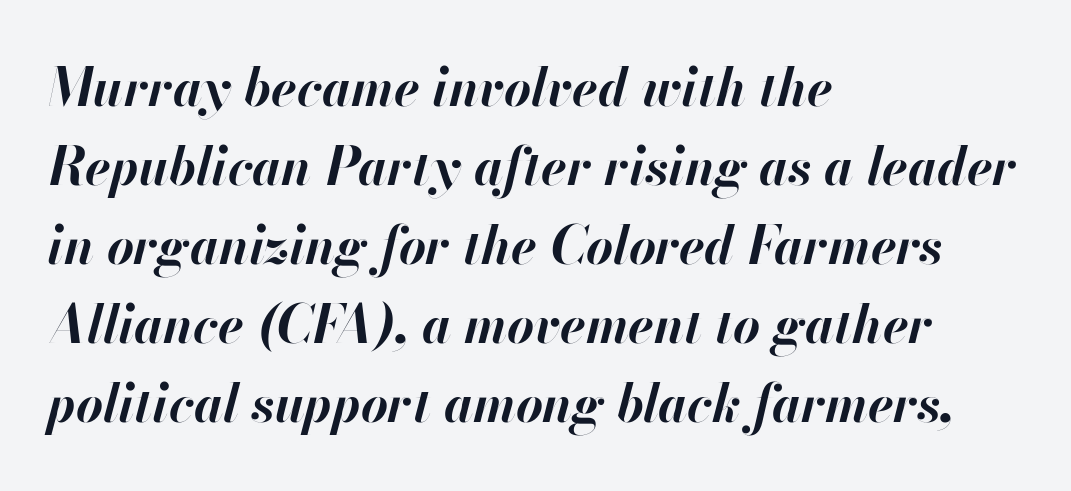
The image shows 52 px bold type, italic (leaning right); set left-aligned, normal line spacing (1.52x), normal letter spacing, not underlined; high stroke contrast and a small x-height.
